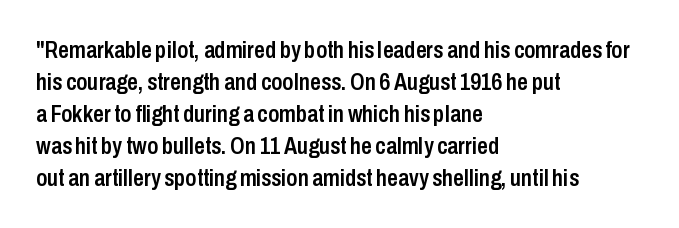
{"italic": "no", "bold": "semi", "underline": "no", "align": "left", "line_spacing": "normal", "line_spacing_ratio": 1.33, "letter_spacing": "normal", "letter_spacing_em": 0.0, "glyph_px": 24}
